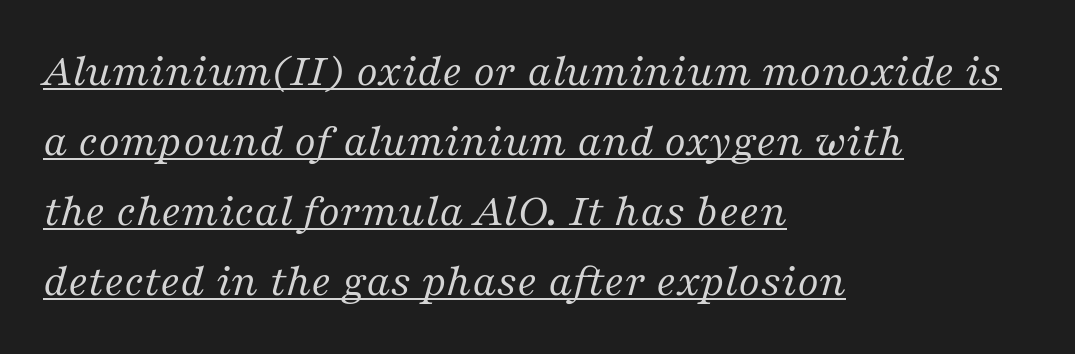
The paragraph shown leans on its left margin. The designer left line spacing at the default. Varying glyph widths throughout — classic text-font behaviour. To sum up the face: it has serifs. Slanted lettering throughout. Underlining? Definitely there.
